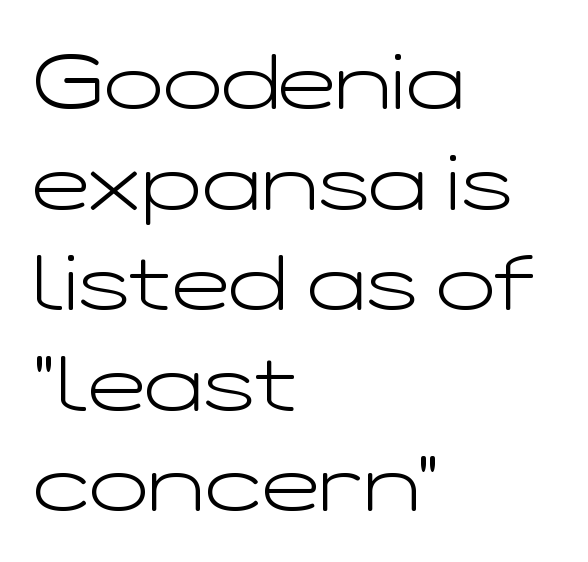
The image shows 78 px light, wide sans-serif type, upright; set left-aligned, normal line spacing (1.29x), normal letter spacing, not underlined; low stroke contrast and a medium x-height.
